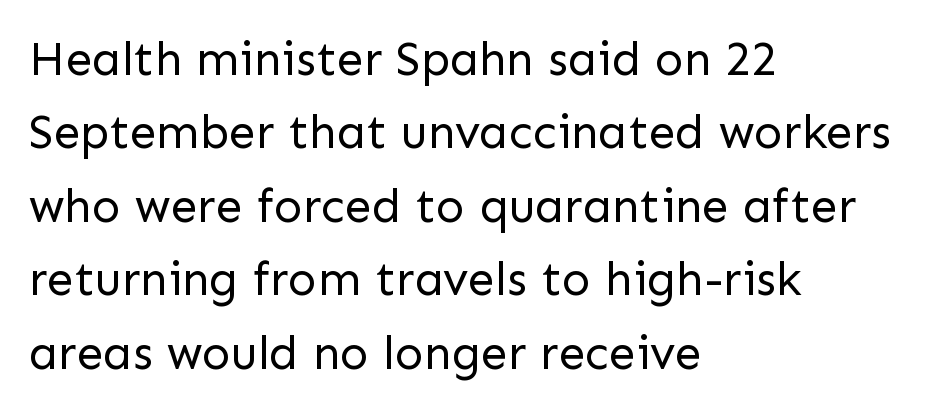
{"serif": "no", "italic": "no", "bold": "no", "weight": "regular", "width": "normal", "stroke_contrast": "low", "x_height": "medium", "monospaced": "no", "underline": "no", "align": "left", "line_spacing": "normal", "line_spacing_ratio": 1.53, "letter_spacing": "normal", "letter_spacing_em": 0.0, "glyph_px": 48}
